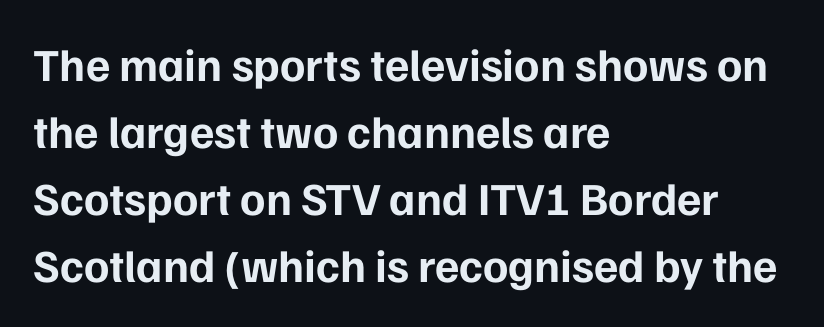
You can tell it's not italic because the verticals are truly vertical. The line-height multiplier appears to be the usual default. The rendering uses natural spacing where letterforms have individual widths. This rendering employs a face without finishing strokes, i.e., a sans-serif. Each glyph is drawn with heavy, bold strokes. Descender tails drop into unmarked territory.
